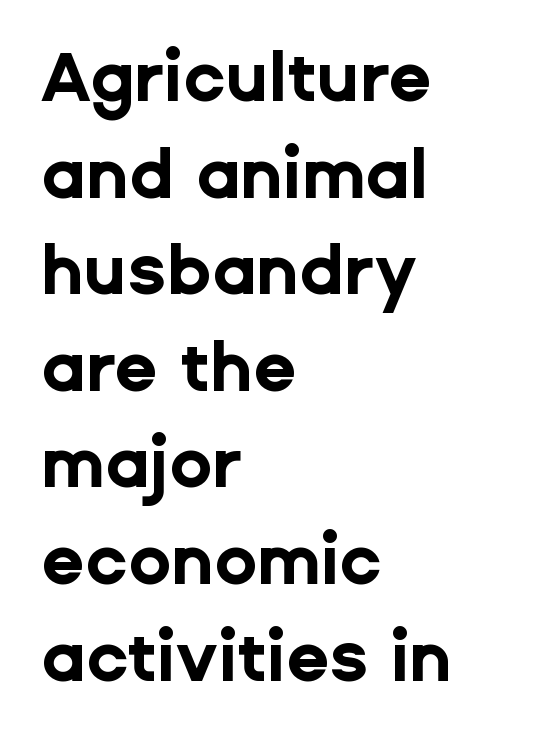
Q: Is the text bold? A: Yes.
Q: Is the text italic (slanted)? A: No, it is upright.
Q: Is the typeface a serif or a sans-serif typeface? A: Sans-serif.
Q: Is the text underlined? A: No.
Q: How is the paragraph aligned? A: Left-aligned.
Q: Is the spacing between letters normal or unusually wide? A: Normal.
Q: Is the spacing between lines tight, normal or loose? A: Normal.
Q: Width (condensed, normal, or wide)? A: Normal.
Q: Stroke contrast? A: Low.
Q: x-height? A: Medium.
Q: Monospaced? A: No.
